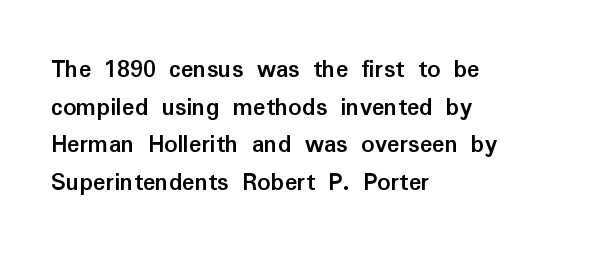
On the weight axis this lands at bold, roughly 700. Words float on clear page, feet unadorned. Interline gaps are of average width in this sample. The rendering keeps characters at their native spacing. In terms of posture, this sample is upright.
